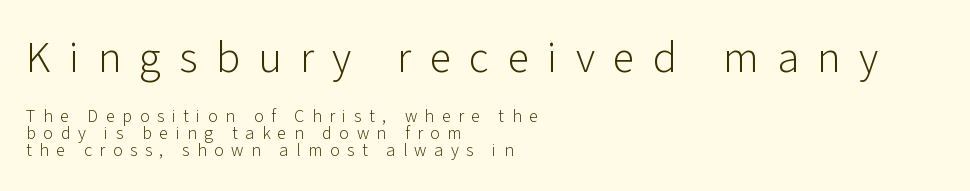
The image shows 44 px light sans-serif type, upright; set left-aligned, tight line spacing (0.95x), unusually wide letter spacing (+0.42 em), not underlined; the first (top) block is 2.44x larger; low stroke contrast and a medium x-height.
